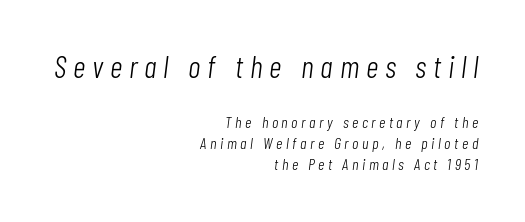
{"italic": "yes", "lean": "right", "slant_degrees": 7, "bold": "no", "weight": "light", "width": "condensed", "stroke_contrast": "low", "x_height": "medium", "monospaced": "no", "underline": "no", "align": "right", "line_spacing": "normal", "line_spacing_ratio": 1.31, "letter_spacing": "wide", "letter_spacing_em": 0.22, "larger_block": "first", "size_ratio": 1.94, "glyph_px": 31}
